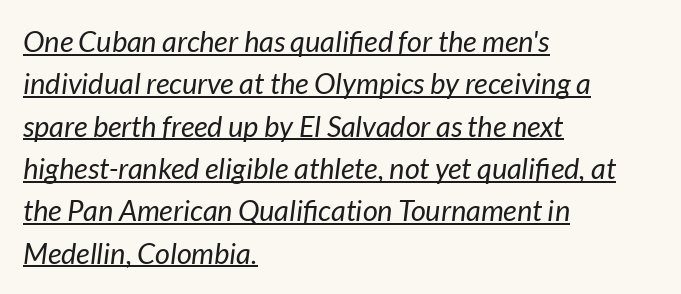
The rendering uses a moderate line-height, typical for paragraphs. Posture: slanted. Think of a printed novel: that variable character pitch is what you see here. Tracking here is standard; glyphs follow each other at the usual distance.
